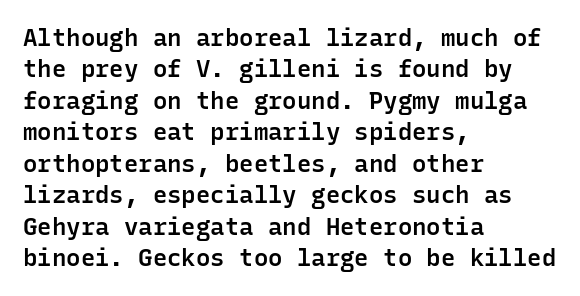
Students, this is semibold: more ink than regular, less than bold. Descender tails drop into unmarked territory. Reading down the block, your eye returns to a fixed left position each line. Do the letters lean? They stand straight. The space between consecutive lines is moderate.
